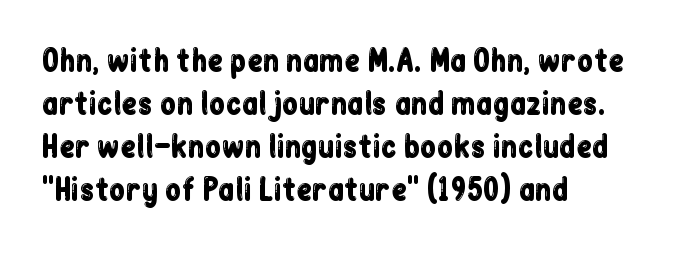
{"serif": "no", "italic": "no", "width": "condensed", "stroke_contrast": "low", "x_height": "medium", "monospaced": "no", "underline": "no", "align": "left", "line_spacing": "normal", "line_spacing_ratio": 1.48, "letter_spacing": "normal", "letter_spacing_em": 0.0, "glyph_px": 29}
